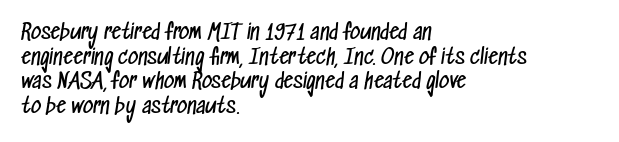
The rendering keeps characters at their native spacing. Visually the block forms a straight wall on the left and a jagged coastline on the right. The space directly below the letters is spotless. Stems and bowls with no extra thickness — not bold.
